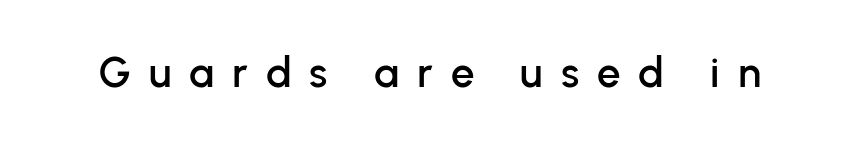
The image shows 42 px sans-serif type, upright; set unusually wide letter spacing (+0.43 em), not underlined; low stroke contrast and a medium x-height.
